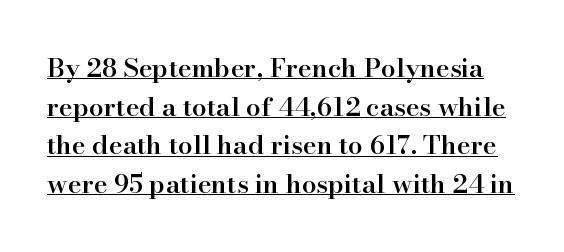
{"italic": "no", "bold": "semi", "underline": "yes", "line_spacing": "normal", "line_spacing_ratio": 1.49, "letter_spacing": "normal", "letter_spacing_em": 0.0, "glyph_px": 26}
